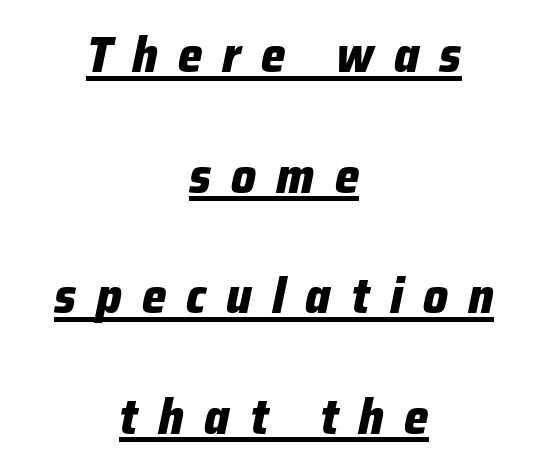
The image shows 49 px heavy type, italic (leaning right); set centered, loose line spacing (2.46x), unusually wide letter spacing (+0.41 em), underlined; low stroke contrast and a medium x-height.
